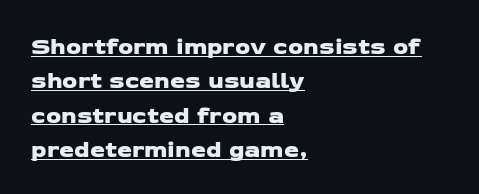
The image shows 24 px text type; set left-aligned, normal line spacing (1.43x), normal letter spacing, underlined.
